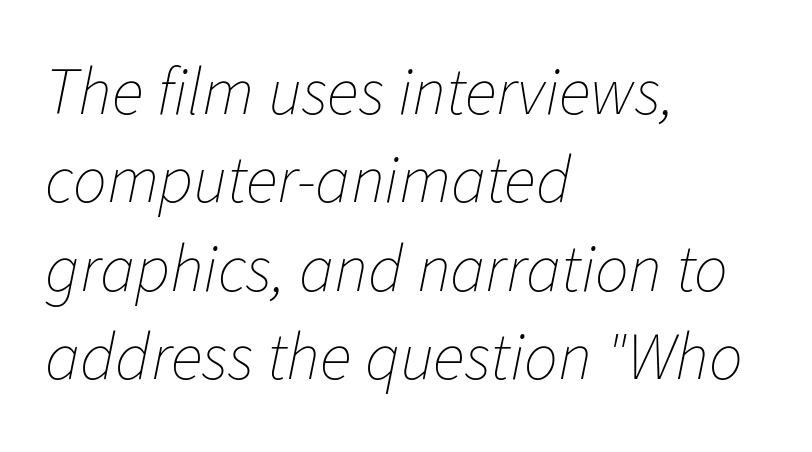
{"italic": "yes", "lean": "right", "slant_degrees": 11, "bold": "no", "weight": "thin", "width": "normal", "stroke_contrast": "low", "x_height": "medium", "monospaced": "no", "underline": "no", "align": "left", "line_spacing": "normal", "line_spacing_ratio": 1.32, "letter_spacing": "normal", "letter_spacing_em": 0.0, "glyph_px": 67}
